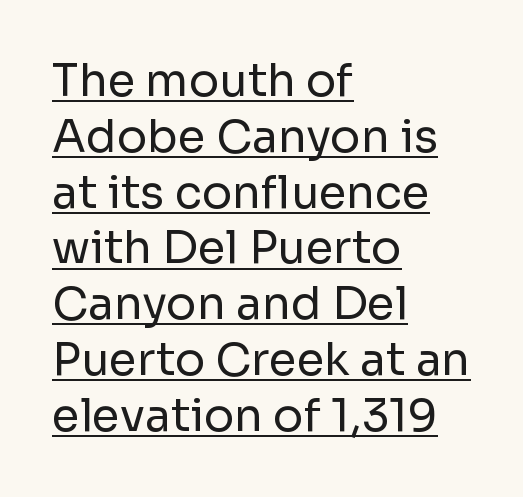
Is the stroke heavy? The answer is a plain regular-or-lighter. The rendering uses natural spacing where letterforms have individual widths. Has an underline been added? It has. Serifs: no, the terminals of the letterforms are clean.
